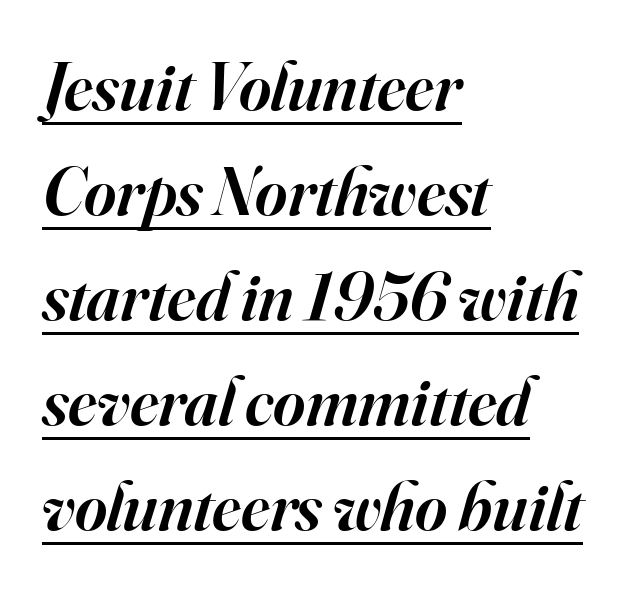
Q: Is the text bold? A: Semi-bold.
Q: Is the text italic (slanted)? A: Yes, it leans right by about 16 degrees.
Q: Is the typeface a serif or a sans-serif typeface? A: Serif.
Q: Is the text underlined? A: Yes.
Q: How is the paragraph aligned? A: Left-aligned.
Q: Is the spacing between letters normal or unusually wide? A: Normal.
Q: Is the spacing between lines tight, normal or loose? A: Normal.
Q: Width (condensed, normal, or wide)? A: Normal.
Q: Stroke contrast? A: High.
Q: x-height? A: Small.
Q: Monospaced? A: No.
